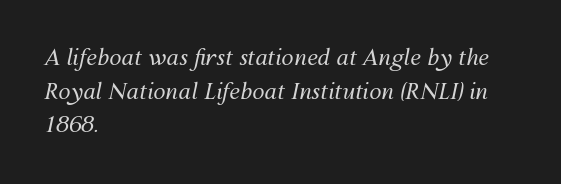
{"italic": "yes", "lean": "right", "slant_degrees": 12, "bold": "no", "underline": "no", "align": "left", "line_spacing": "normal", "line_spacing_ratio": 1.53, "letter_spacing": "normal", "letter_spacing_em": 0.0, "glyph_px": 22}
